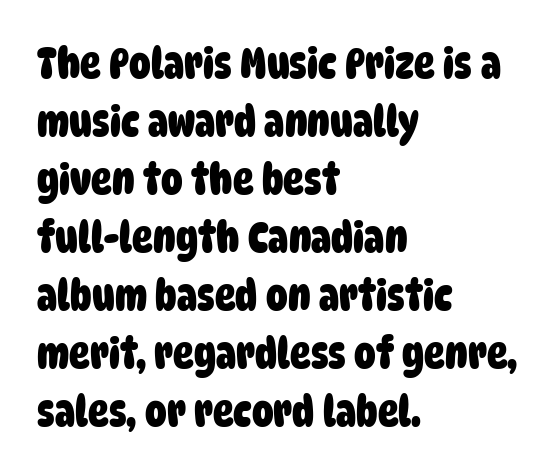
Q: Is the text bold? A: Yes.
Q: Is the typeface a serif or a sans-serif typeface? A: Sans-serif.
Q: Is the text underlined? A: No.
Q: How is the paragraph aligned? A: Left-aligned.
Q: Is the spacing between letters normal or unusually wide? A: Normal.
Q: Is the spacing between lines tight, normal or loose? A: Normal.
Q: Width (condensed, normal, or wide)? A: Condensed.
Q: Stroke contrast? A: Low.
Q: x-height? A: Large.
Q: Monospaced? A: No.
